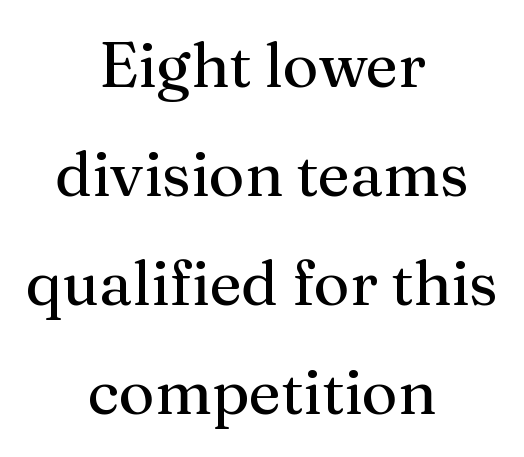
{"serif": "yes", "italic": "no", "bold": "no", "weight": "regular", "width": "normal", "stroke_contrast": "medium", "x_height": "medium", "monospaced": "no", "underline": "no", "align": "center", "line_spacing_ratio": 1.76, "letter_spacing": "normal", "letter_spacing_em": 0.0, "glyph_px": 62}
